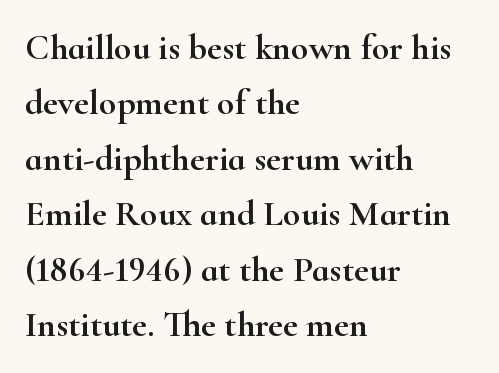
Q: Is the text italic (slanted)? A: No, it is upright.
Q: Is the typeface a serif or a sans-serif typeface? A: Serif.
Q: Is the text underlined? A: No.
Q: How is the paragraph aligned? A: Left-aligned.
Q: Is the spacing between letters normal or unusually wide? A: Normal.
Q: Is the spacing between lines tight, normal or loose? A: Normal.
Q: Width (condensed, normal, or wide)? A: Wide.
Q: Stroke contrast? A: High.
Q: x-height? A: Small.
Q: Monospaced? A: No.
